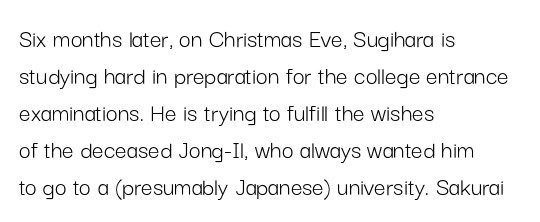
{"italic": "no", "bold": "no", "underline": "no", "align": "left", "line_spacing": "normal", "line_spacing_ratio": 1.42, "letter_spacing": "normal", "letter_spacing_em": 0.0, "glyph_px": 26}
